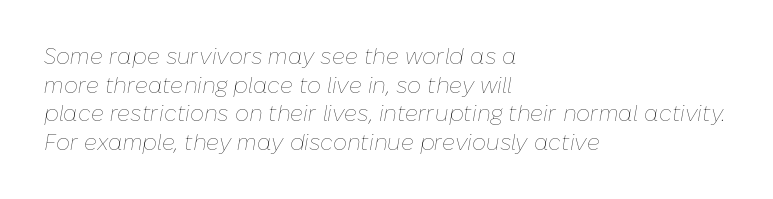
The image shows 22 px text type, italic (leaning right); set left-aligned, normal line spacing (1.3x), normal letter spacing, not underlined.
